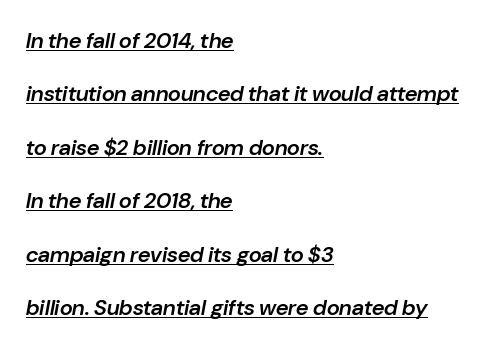
This is underlined copy, the kind a proofreader might mark for attention. The paragraph shown leans on its left margin. Look at the stroke-to-counter ratio: somewhat heavy, a semibold. These lines stand farther apart than default settings would place them.
